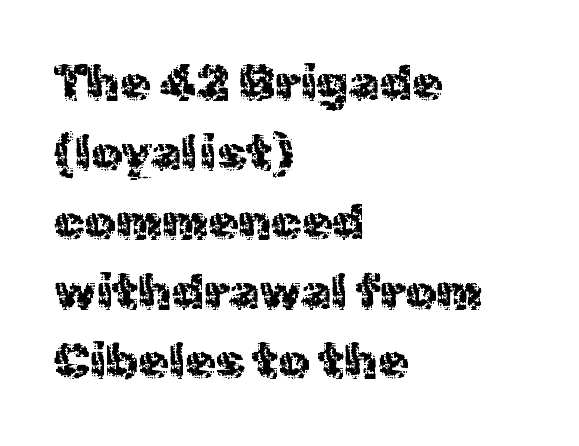
{"serif": "no", "italic": "no", "bold": "no", "weight": "regular", "width": "normal", "x_height": "medium", "monospaced": "no", "underline": "no", "align": "left", "line_spacing": "normal", "line_spacing_ratio": 1.42, "letter_spacing": "normal", "letter_spacing_em": 0.0, "glyph_px": 49}
